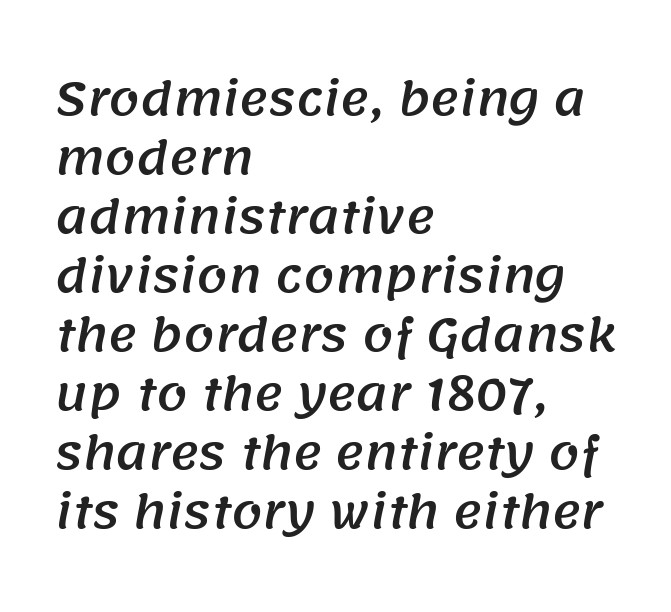
The passage shown has conventional tracking throughout. Varying glyph widths throughout — classic text-font behaviour. A student would call this left alignment; a typographer would say flush left, rag right. The passage shown is typeset with a sans-serif family. Quick note: underline off.
